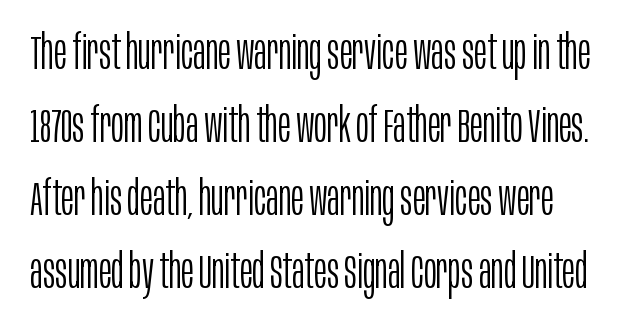
The line texture is even and compact thanks to regular tracking. The face used here is proportionally spaced, like ordinary book or web type. Quick note: interline space is typical. The cut favours lightness, reaching ordinary text weight at its darkest. The text was rendered using a sans face with plain stroke endings. A roman cut, with each character standing at attention.
